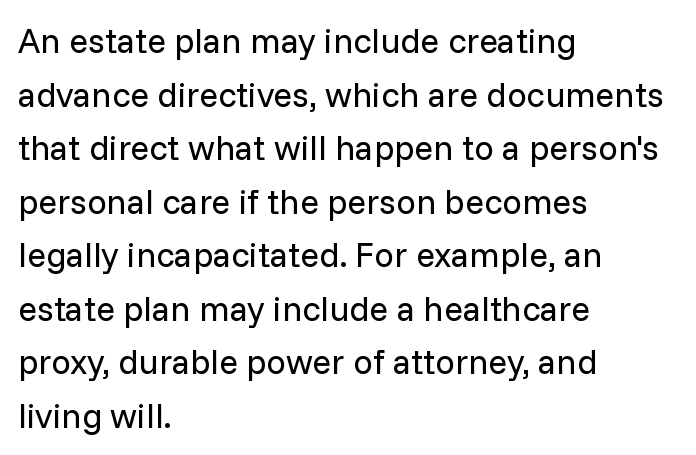
{"serif": "no", "italic": "no", "bold": "no", "weight": "regular", "width": "normal", "stroke_contrast": "low", "x_height": "medium", "monospaced": "no", "underline": "no", "align": "left", "line_spacing": "normal", "line_spacing_ratio": 1.53, "letter_spacing": "normal", "letter_spacing_em": 0.0, "glyph_px": 35}
